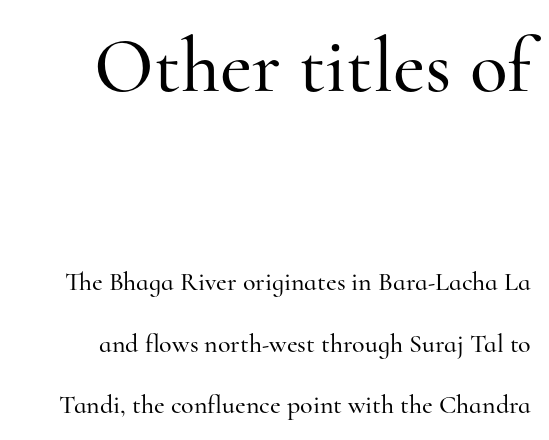
{"serif": "yes", "italic": "no", "width": "normal", "stroke_contrast": "high", "x_height": "small", "monospaced": "no", "underline": "no", "line_spacing": "loose", "line_spacing_ratio": 2.37, "letter_spacing": "normal", "letter_spacing_em": 0.0, "larger_block": "first", "size_ratio": 3.0, "glyph_px": 78}
